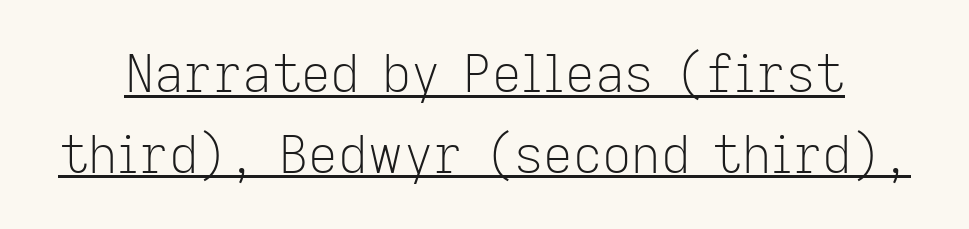
The image shows 51 px light sans-serif type, upright; set normal line spacing (1.58x), normal letter spacing, underlined; low stroke contrast and a medium x-height.
